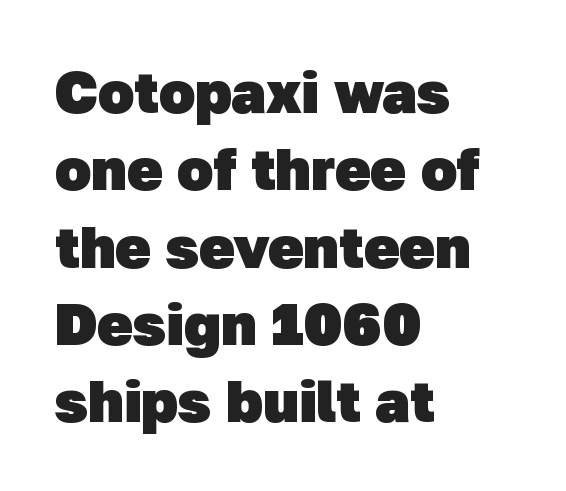
Horizontal alignment here is leftward, the default for most running prose. Just letters on the line, the space beneath them empty. The passage shown has conventional tracking throughout. The face used here is proportionally spaced, like ordinary book or web type. The passage shown stacks its lines at a standard gap.
